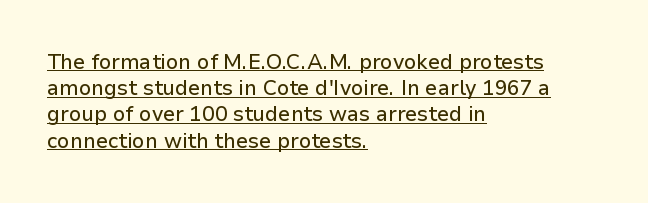
The lettering stays uniformly vertical, giving the passage a roman look. The paragraph has a hard left edge and a soft right edge. Honestly, the underline is the first thing you notice here. The type is set solid horizontally, with unmodified tracking. Baseline-to-baseline distance is the conventional proportion of letter height.
